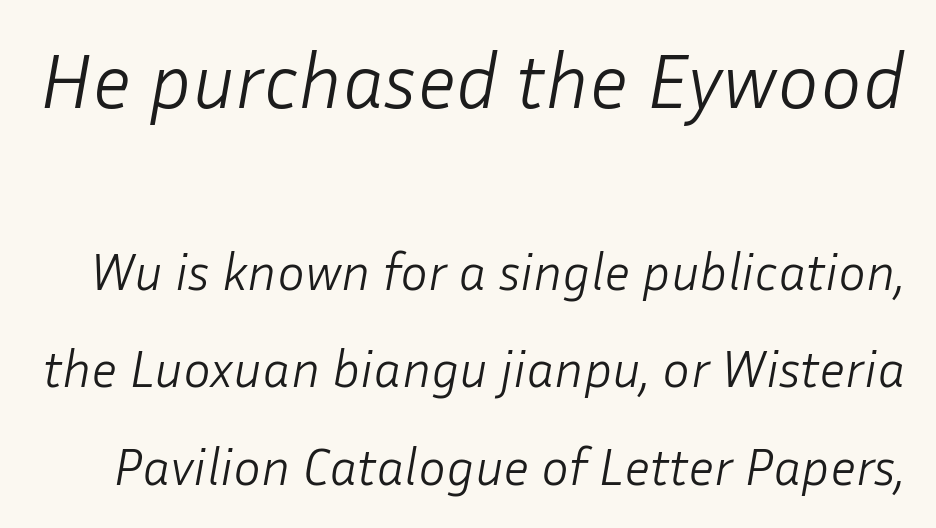
Note the varied advance widths — an 'i' is clearly narrower than an 'm'. The glyphs are unaccompanied by any horizontal stroke below them. Posture: slanted. Larger block? The one above; the one below is distinctly smaller. Observe the ordinary spacing: letters are neighbours, not strangers.
